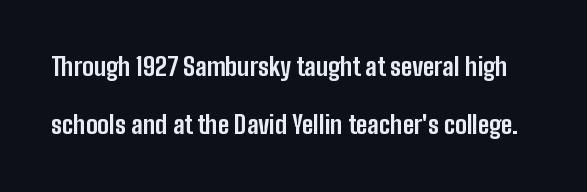
The image shows 25 px bold type, upright; set loose line spacing (2.34x), normal letter spacing, not underlined.
